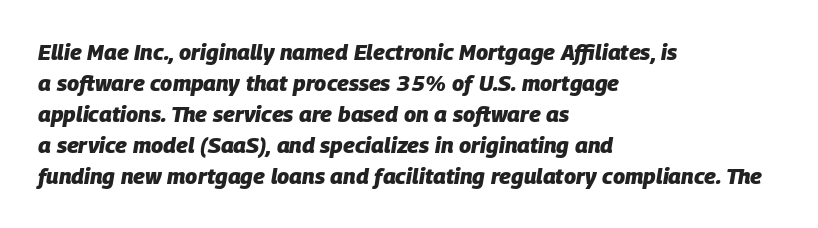
The image shows 22 px bold type, italic (leaning right); set left-aligned, normal line spacing (1.41x), normal letter spacing, not underlined.
